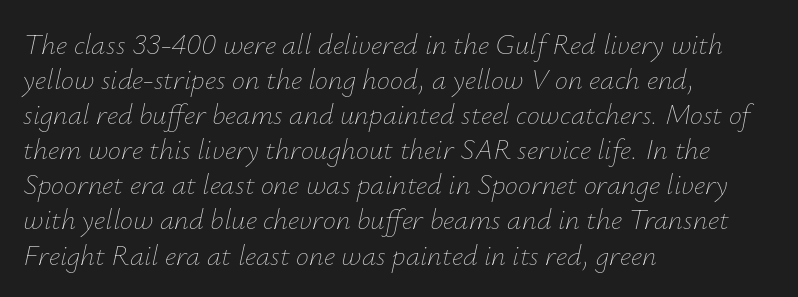
The font is comparable to plain body text, perhaps lighter. Compared with a centered layout, this one pins lines to the left instead. Rule under the text: the space is simply empty. If you drew a line through each stem, it would be angled. Tracking here is standard; glyphs follow each other at the usual distance.
